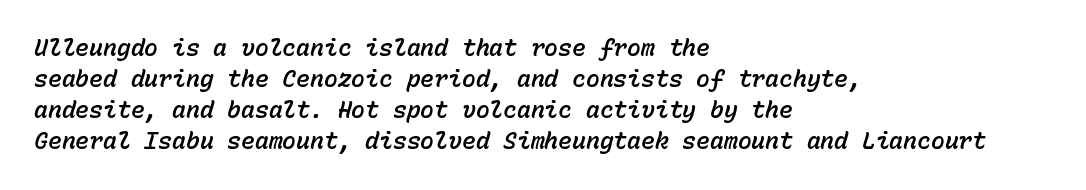
Quick note: interline space is typical. Glance below the letters and you will spot only blank space. In terms of letterspacing, this is plain default setting. Quick note: italic. Line beginnings align vertically; line endings do not.
